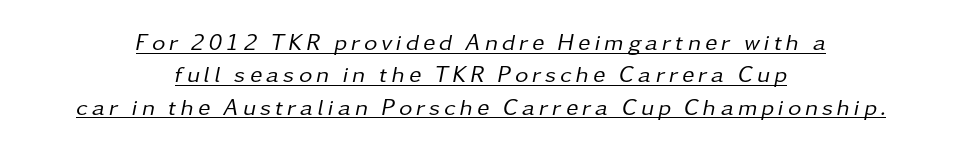
The image shows 23 px text type, italic (leaning right); set centered, normal line spacing (1.41x), underlined.
